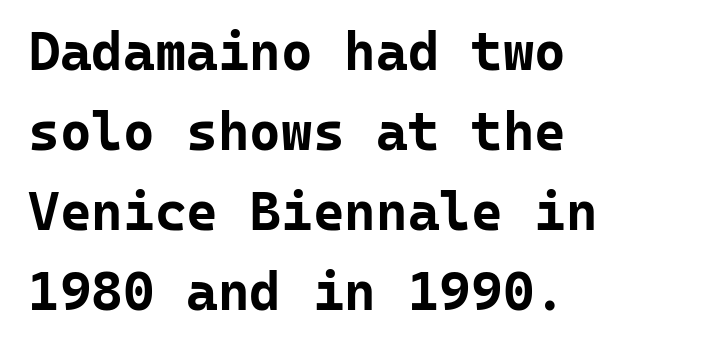
Line spacing here is normal. Is the type bold? Yes — the strokes are clearly thick and heavy. You can tell it's not italic because the verticals are truly vertical. You could call the tracking neutral — neither tight nor loose. Is this a fixed-width face? Yes — each glyph sits in an identical cell.
